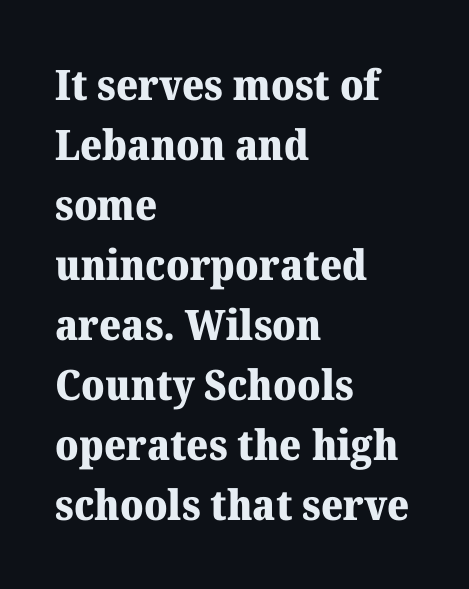
The type is set solid horizontally, with unmodified tracking. You could not count columns in this text — the font is proportionally spaced. Line beginnings align vertically; line endings do not. Compared with an ordinary text face, these strokes are far heavier — a full bold. The space beneath each line is pristine and unruled.
